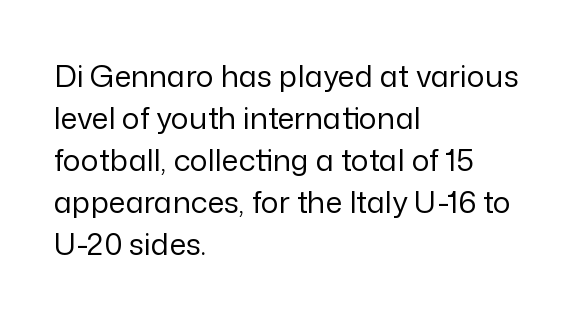
{"serif": "no", "italic": "no", "bold": "no", "weight": "regular", "width": "normal", "stroke_contrast": "low", "x_height": "medium", "monospaced": "no", "underline": "no", "align": "left", "line_spacing": "normal", "line_spacing_ratio": 1.4, "letter_spacing": "normal", "letter_spacing_em": 0.0, "glyph_px": 30}
